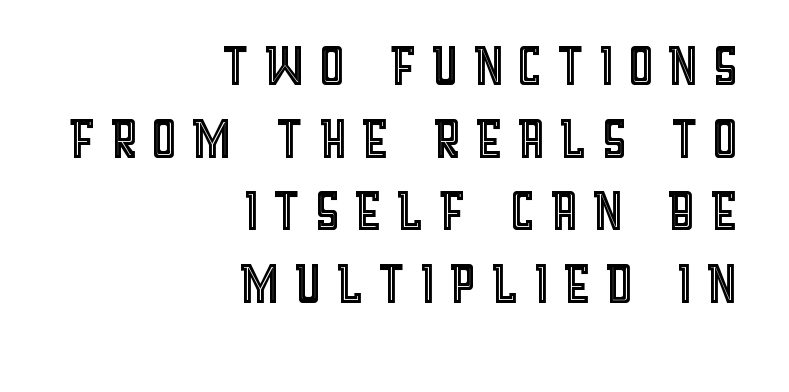
Nobody drew a line under any word here. The letters advance in unequal steps, a hallmark of proportional type. A typesetter would mark this as roman, not italic. Caption: multi-line text, flush right, ragged left. The vertical gap from one line to the next is small.
